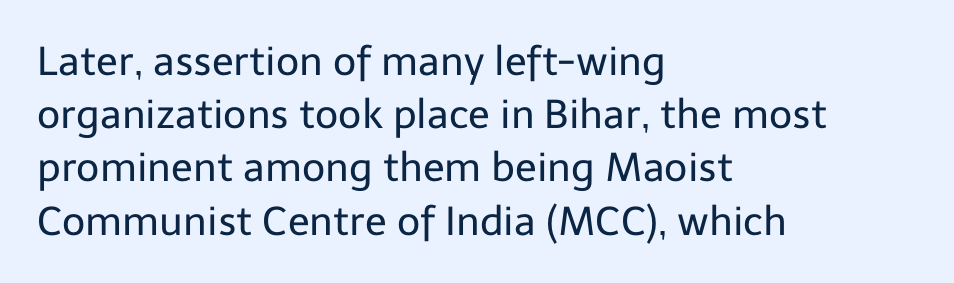
The image shows 40 px regular-weight sans-serif type, upright; set left-aligned, normal line spacing (1.33x), normal letter spacing, not underlined; low stroke contrast and a medium x-height.
